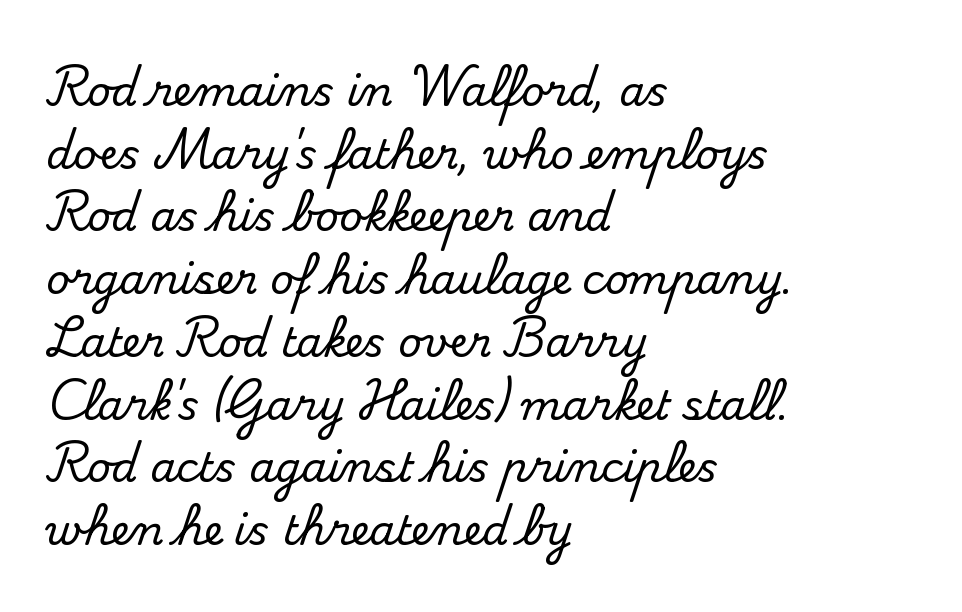
The image shows 41 px text type; set left-aligned, normal line spacing (1.53x), normal letter spacing, not underlined; medium stroke contrast and a small x-height.
